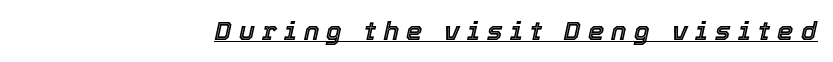
Q: Is the text italic (slanted)? A: Yes, it leans right by about 12 degrees.
Q: Is the text underlined? A: Yes.
Q: Is the spacing between letters normal or unusually wide? A: Unusually wide.
